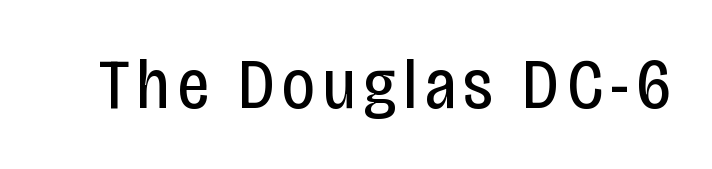
Think standard paragraph weight, or any step lighter than that. Style check: upright. Character widths vary here, with narrow letters taking less room than wide ones. Glance below the letters and you will spot only blank space. Serif or sans? Sans — the stroke terminals are bare.
